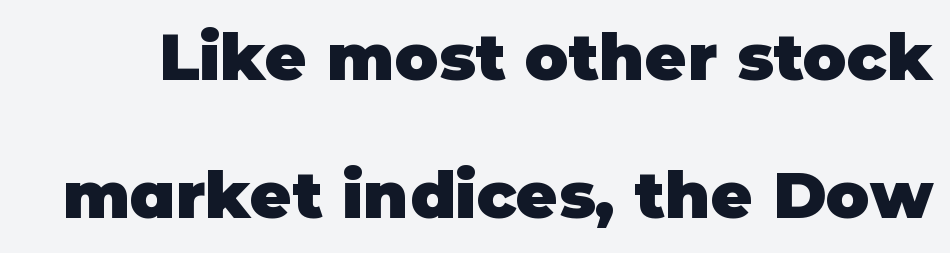
Compared with typical paragraphs, the rows here are farther apart. The letters are bold, with thick, heavy strokes. Note the varied advance widths — an 'i' is clearly narrower than an 'm'. A typesetter would call this zero additional tracking. If you drew a line through each stem, it would be perfectly vertical. A typesetter would label this face a sans.
